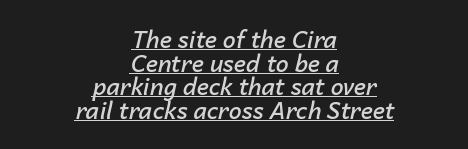
{"italic": "yes", "lean": "right", "slant_degrees": 14, "bold": "semi", "underline": "yes", "align": "center", "line_spacing": "tight", "line_spacing_ratio": 1.03, "letter_spacing": "normal", "letter_spacing_em": 0.0, "glyph_px": 23}
